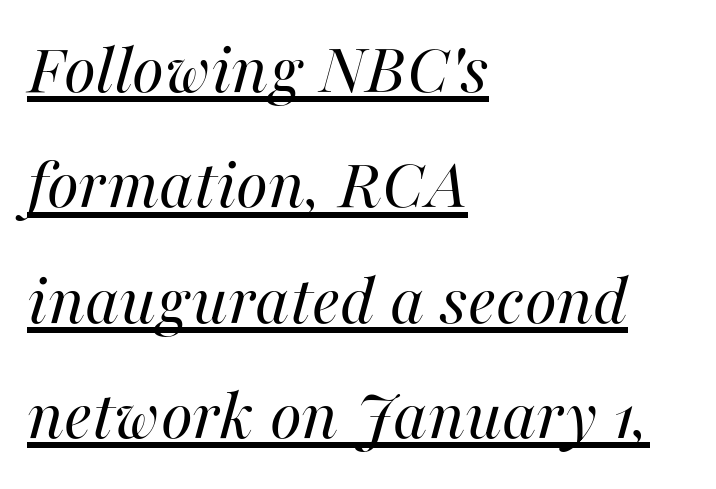
{"italic": "yes", "lean": "right", "slant_degrees": 16, "bold": "no", "weight": "regular", "width": "normal", "stroke_contrast": "high", "x_height": "medium", "monospaced": "no", "underline": "yes", "align": "left", "line_spacing": "normal", "line_spacing_ratio": 1.58, "letter_spacing": "normal", "letter_spacing_em": 0.0, "glyph_px": 73}
